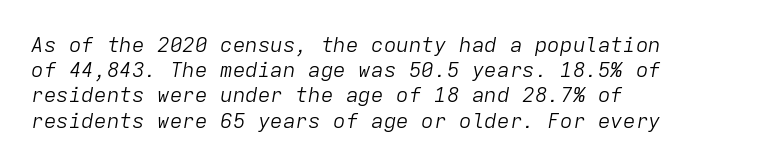
Q: Is the text bold? A: No.
Q: Is the text italic (slanted)? A: Yes, it leans right by about 9 degrees.
Q: Is the text underlined? A: No.
Q: How is the paragraph aligned? A: Left-aligned.
Q: Is the spacing between letters normal or unusually wide? A: Normal.
